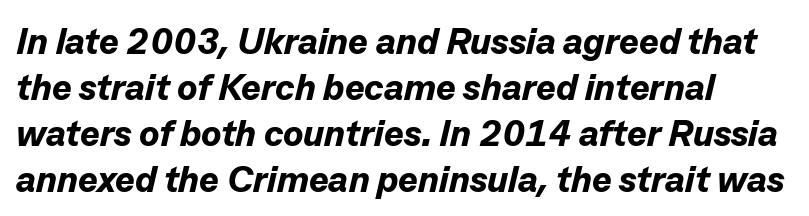
{"italic": "yes", "lean": "right", "slant_degrees": 13, "bold": "yes", "weight": "bold", "width": "normal", "stroke_contrast": "low", "x_height": "medium", "monospaced": "no", "underline": "no", "align": "left", "line_spacing_ratio": 1.24, "letter_spacing": "normal", "letter_spacing_em": 0.0, "glyph_px": 37}
